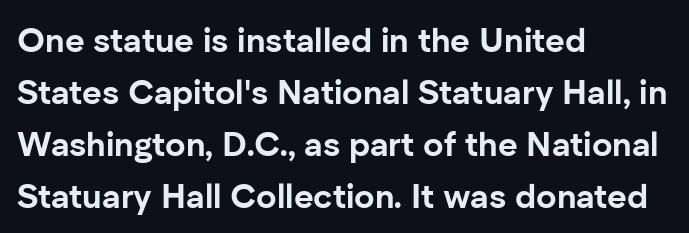
Reading down the column, the eye jumps a familiar distance to each next line. Looks like regular typesetting: each glyph gets only the width it needs. Characters remain perfectly vertical along every line. Every letter is thick-stroked: bold, no question.
